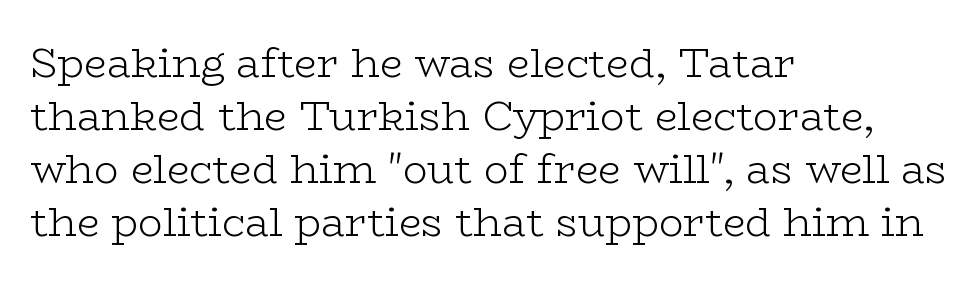
Rule under the text: the space is simply empty. Each word holds together tightly as a unit, with standard inter-letter gaps. Proportional: the letters do not fall into vertical columns. One glance says typical: line gaps are just what's usual. Is there any slant? The stems are plumb. A quiet, ordinary-to-light weight characterises the typeface.
